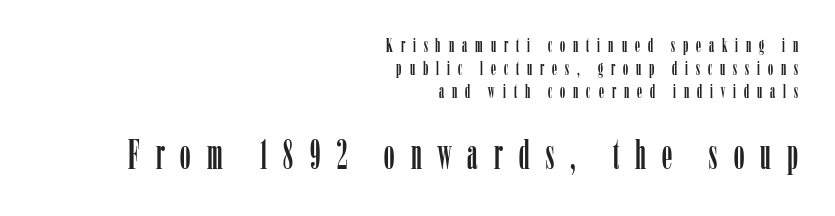
The image shows 41 px condensed serif type, upright; set right-aligned, line spacing 1.16x, unusually wide letter spacing (+0.4 em), not underlined; the second (bottom) block is 2.05x larger; low stroke contrast and a medium x-height.
